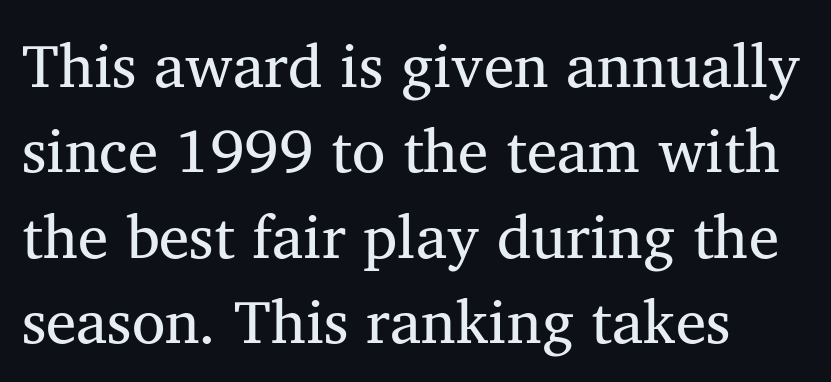
When letters stand straight like this, we call the style roman or upright. Words appear dense and cohesive because spacing is normal. Serifs: yes, visible at the terminals of the letterforms. Every row of glyphs begins at an identical x-position on the left.
